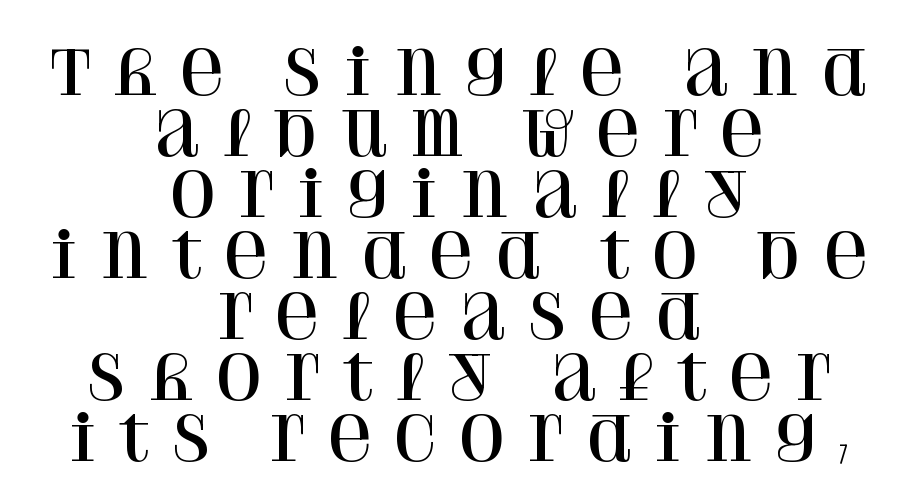
Q: Is the text italic (slanted)? A: No, it is upright.
Q: Is the typeface a serif or a sans-serif typeface? A: Serif.
Q: Is the text underlined? A: No.
Q: How is the paragraph aligned? A: Centered.
Q: Is the spacing between letters normal or unusually wide? A: Unusually wide.
Q: Is the spacing between lines tight, normal or loose? A: Tight.
Q: Width (condensed, normal, or wide)? A: Normal.
Q: Stroke contrast? A: High.
Q: x-height? A: Large.
Q: Monospaced? A: No.
